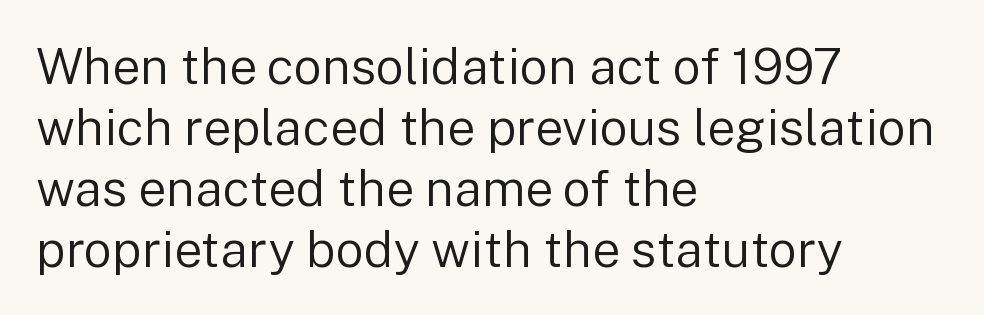
The image shows 50 px regular-weight sans-serif type, upright; set left-aligned, line spacing 1.22x, normal letter spacing, not underlined; low stroke contrast and a medium x-height.
